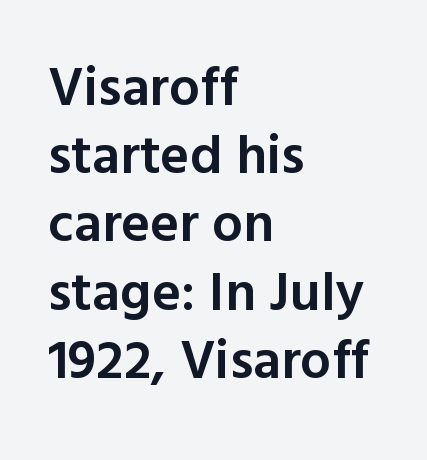
Q: Is the text bold? A: Semi-bold.
Q: Is the text italic (slanted)? A: No, it is upright.
Q: Is the typeface a serif or a sans-serif typeface? A: Sans-serif.
Q: Is the text underlined? A: No.
Q: How is the paragraph aligned? A: Left-aligned.
Q: Is the spacing between letters normal or unusually wide? A: Normal.
Q: Width (condensed, normal, or wide)? A: Normal.
Q: x-height? A: Medium.
Q: Monospaced? A: No.
